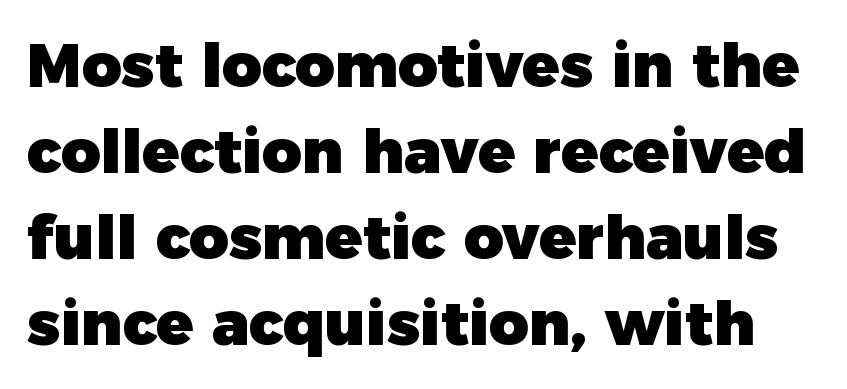
The image shows 61 px heavy sans-serif type, upright; set normal line spacing (1.41x), normal letter spacing, not underlined; low stroke contrast and a medium x-height.
